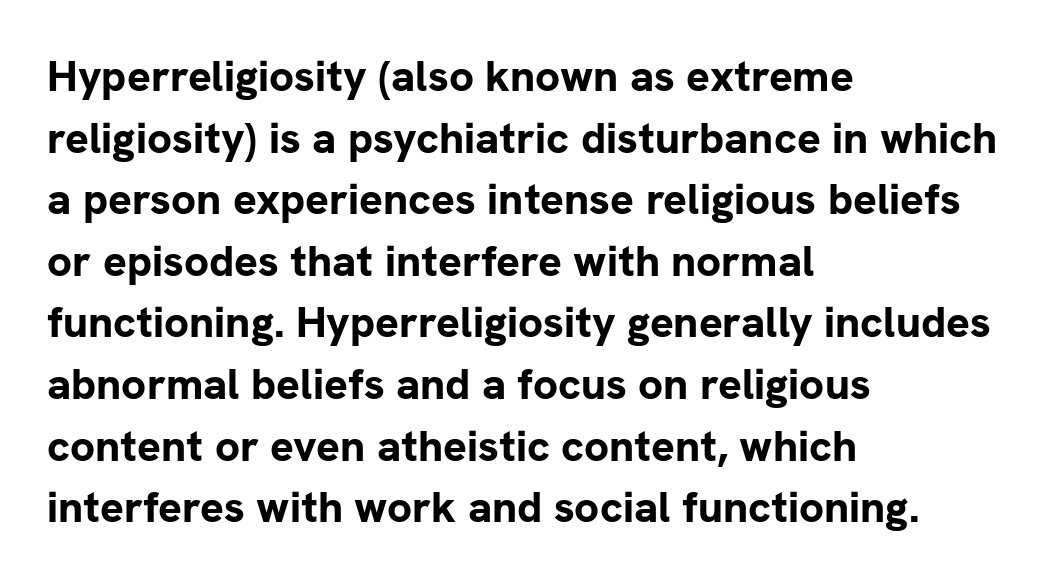
The image shows 44 px bold sans-serif type, upright; set left-aligned, normal line spacing (1.4x), normal letter spacing, not underlined; low stroke contrast and a medium x-height.
